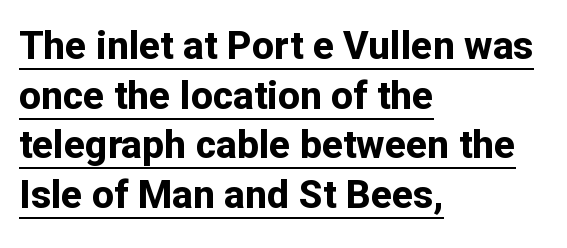
The glyphs have the mass of a bold cut. Think of a printed novel: that variable character pitch is what you see here. The rendering anchors every line to the left-hand side. Regarding serifs, this sample does without them. The tracking reads as untouched default to a designer's eye. Posture: vertical.
